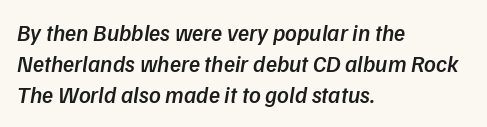
Q: Is the text bold? A: Semi-bold.
Q: Is the text underlined? A: No.
Q: How is the paragraph aligned? A: Left-aligned.
Q: Is the spacing between letters normal or unusually wide? A: Normal.
Q: Is the spacing between lines tight, normal or loose? A: Normal.
